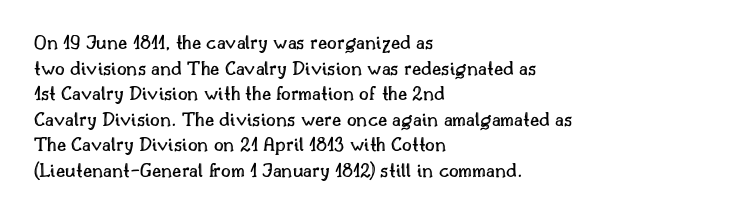
The image shows 21 px text type, upright; set left-aligned, line spacing 1.22x, normal letter spacing, not underlined.
